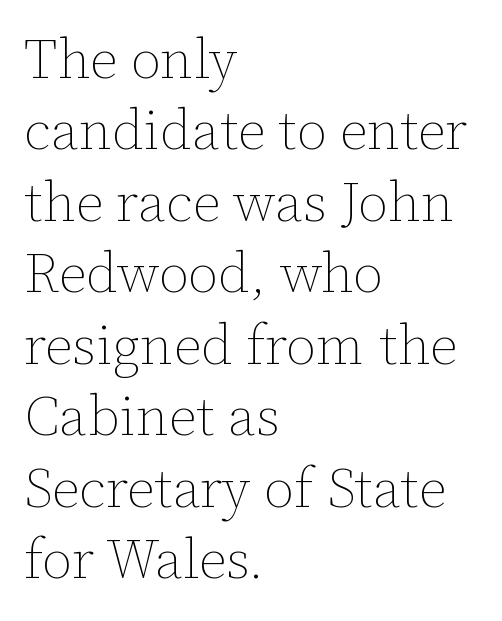
This rendering features lettering with no underline. Each letter keeps its own natural width here, so spacing adapts to shape. The font is comparable to plain body text, perhaps lighter. There is no visible air inserted between adjacent glyphs.
